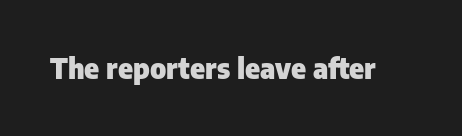
{"serif": "no", "italic": "no", "bold": "yes", "weight": "heavy", "width": "normal", "stroke_contrast": "low", "x_height": "medium", "monospaced": "no", "underline": "no", "letter_spacing": "normal", "letter_spacing_em": 0.0, "glyph_px": 28}
